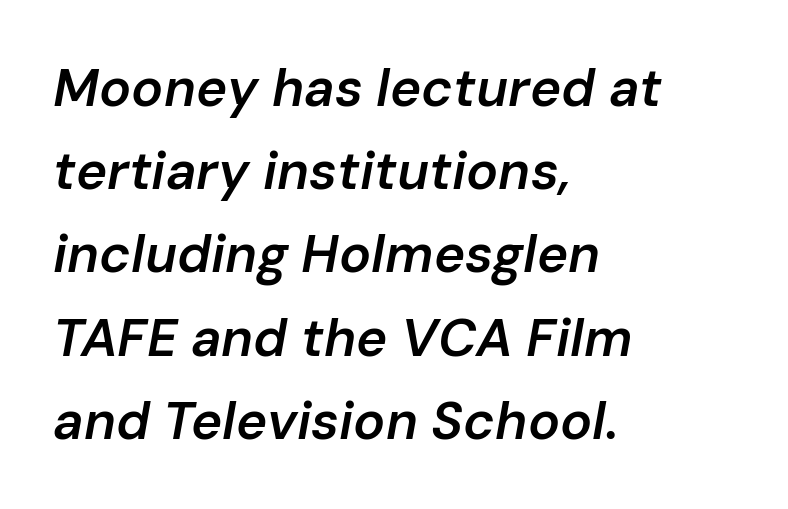
Q: Is the text bold? A: Semi-bold.
Q: Is the text italic (slanted)? A: Yes, it leans right by about 10 degrees.
Q: Is the text underlined? A: No.
Q: How is the paragraph aligned? A: Left-aligned.
Q: Is the spacing between letters normal or unusually wide? A: Normal.
Q: Is the spacing between lines tight, normal or loose? A: Normal.
Q: Width (condensed, normal, or wide)? A: Normal.
Q: Stroke contrast? A: Low.
Q: x-height? A: Medium.
Q: Monospaced? A: No.
